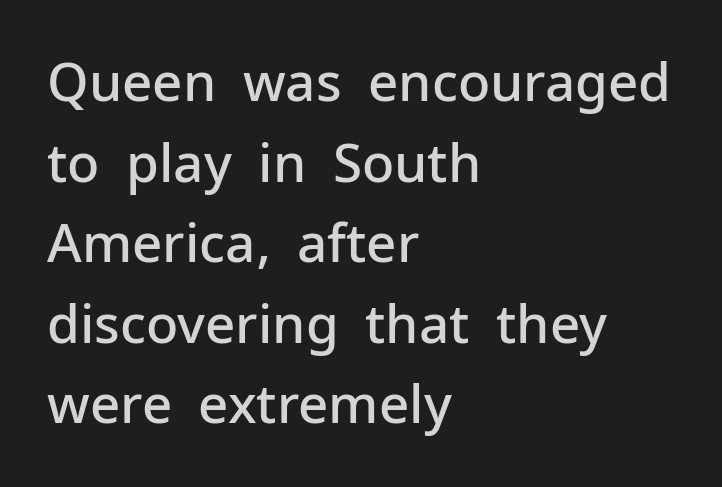
{"serif": "no", "italic": "no", "bold": "semi", "weight": "semibold", "width": "normal", "stroke_contrast": "low", "x_height": "medium", "monospaced": "no", "underline": "no", "align": "left", "line_spacing": "normal", "line_spacing_ratio": 1.52, "letter_spacing": "normal", "letter_spacing_em": 0.0, "glyph_px": 53}
